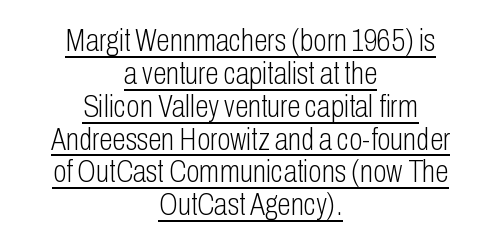
The image shows 31 px light, condensed sans-serif type, upright; set centered, tight line spacing (1.06x), normal letter spacing, underlined; low stroke contrast and a medium x-height.
